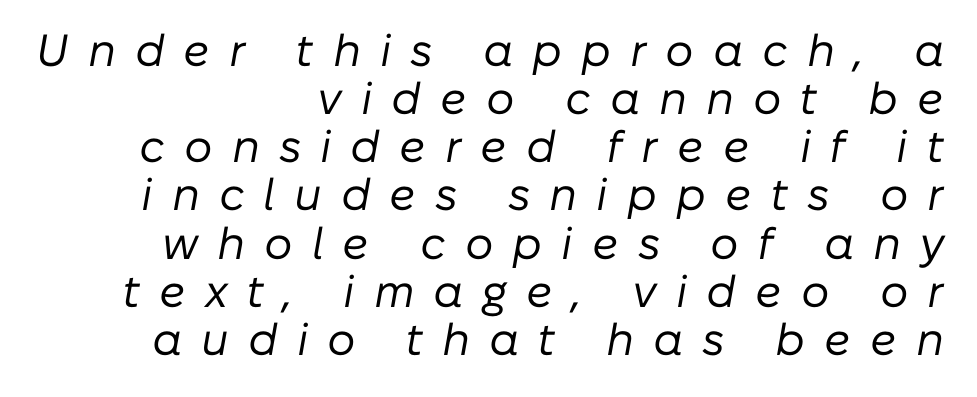
Anything drawn beneath the words? Only blank space. Tall strokes in this sample are angled rather than plumb. Whoever set this chose condensed vertical rhythm over breathing room. Leftover space on each line is placed entirely before the opening word.
